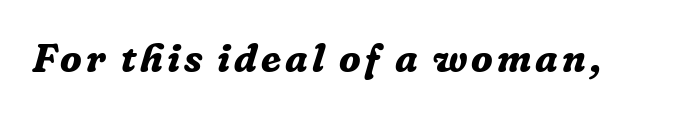
You can tell from the footed stems that serif type was used. Letters rest on an invisible, unmarked baseline. The letters advance in unequal steps, a hallmark of proportional type. Does the lettering tilt? It does — this is italic. This is heavy type, rendered in bold.
